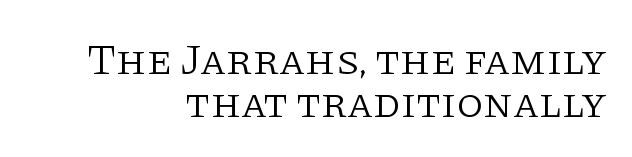
The image shows 43 px light serif type, upright; set right-aligned, tight line spacing (1.0x), normal letter spacing, not underlined; low stroke contrast and a large x-height.
